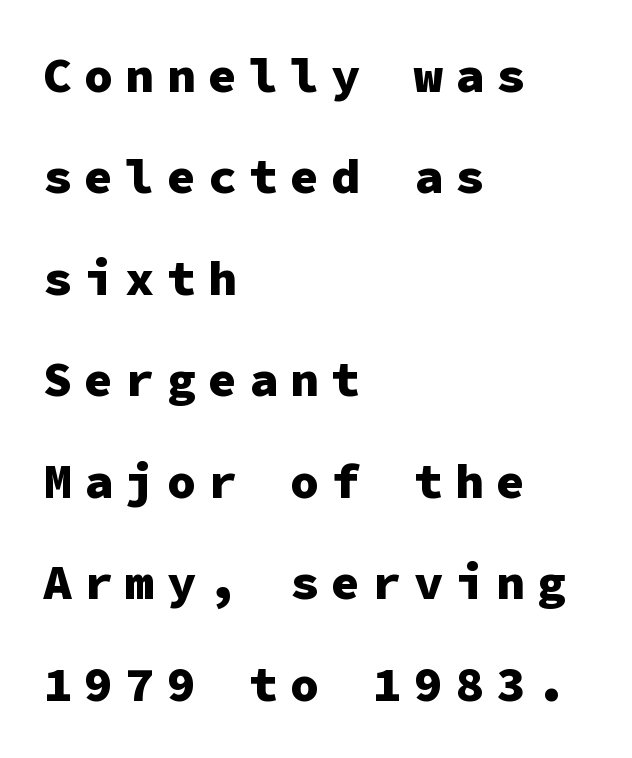
Q: Is the text bold? A: Yes.
Q: Is the text italic (slanted)? A: No, it is upright.
Q: Is the typeface a serif or a sans-serif typeface? A: Sans-serif.
Q: Is the text underlined? A: No.
Q: How is the paragraph aligned? A: Left-aligned.
Q: Is the spacing between letters normal or unusually wide? A: Unusually wide.
Q: Is the spacing between lines tight, normal or loose? A: Loose.
Q: Width (condensed, normal, or wide)? A: Normal.
Q: Stroke contrast? A: Low.
Q: x-height? A: Medium.
Q: Monospaced? A: Yes.
